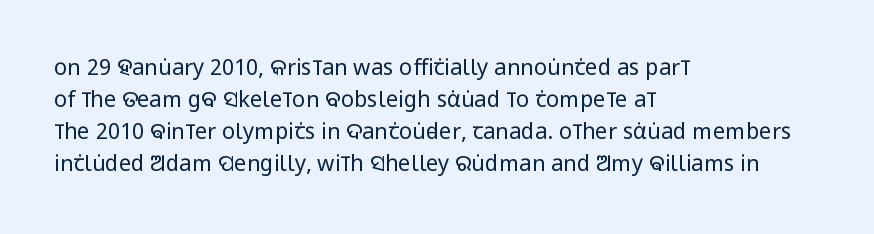
Q: Is the text bold? A: No.
Q: Is the text italic (slanted)? A: No, it is upright.
Q: Is the text underlined? A: No.
Q: How is the paragraph aligned? A: Left-aligned.
Q: Is the spacing between letters normal or unusually wide? A: Normal.
Q: Is the spacing between lines tight, normal or loose? A: Normal.
